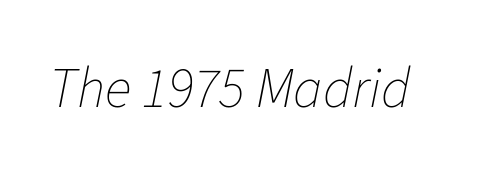
The image shows 56 px thin type, italic (leaning right); set normal letter spacing, not underlined; low stroke contrast and a medium x-height.
